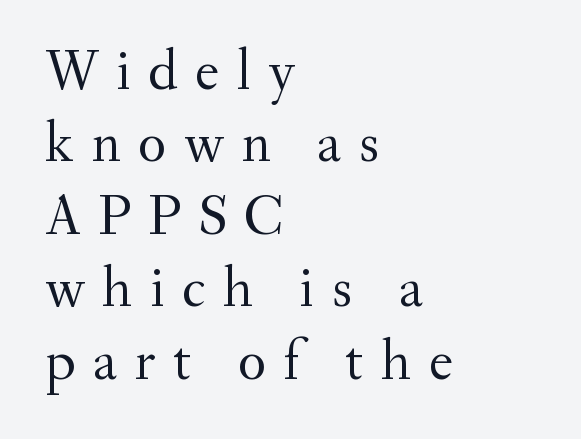
{"serif": "yes", "italic": "no", "bold": "no", "weight": "regular", "width": "normal", "stroke_contrast": "medium", "x_height": "small", "monospaced": "no", "underline": "no", "align": "left", "line_spacing": "normal", "line_spacing_ratio": 1.25, "letter_spacing": "wide", "letter_spacing_em": 0.3, "glyph_px": 58}
